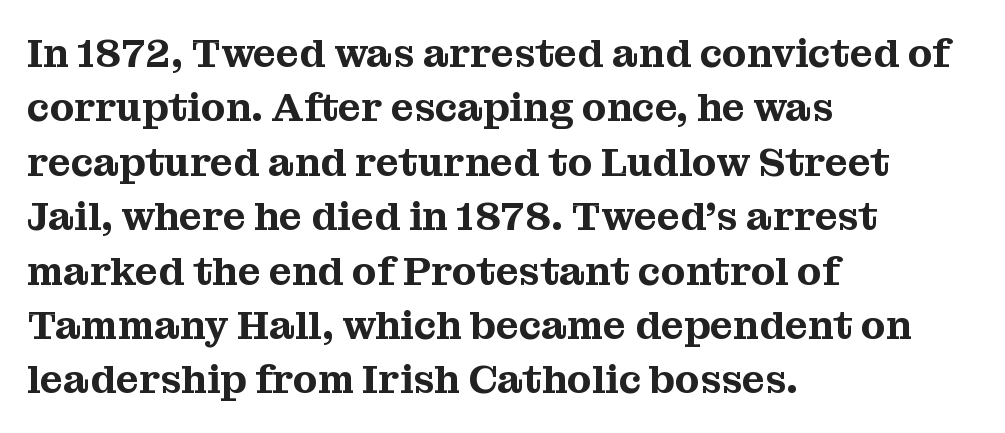
The image shows 40 px serif type, upright; set left-aligned, normal line spacing (1.36x), normal letter spacing, not underlined; medium stroke contrast and a medium x-height.
